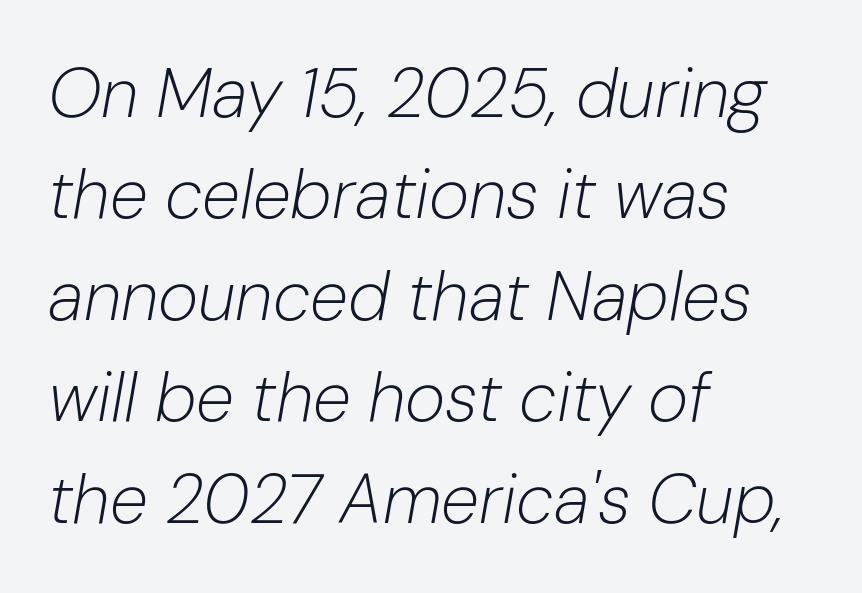
The image shows 69 px light type, italic (leaning right); set left-aligned, normal line spacing (1.47x), normal letter spacing, not underlined; low stroke contrast and a medium x-height.
